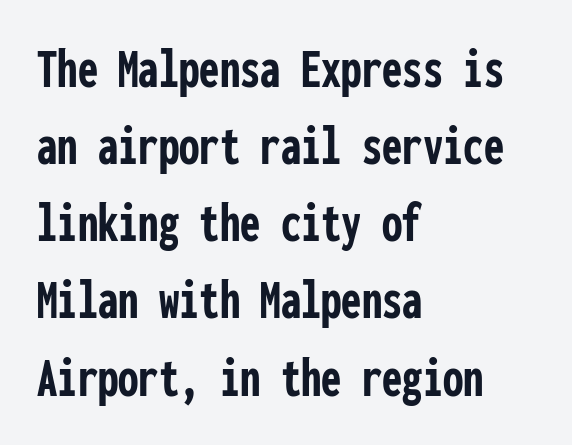
The rendering keeps characters at their native spacing. You can tell from the bare stems that sans-serif type was used. One-word summary of the alignment: left. A normal amount of white space separates one row of letters from the next. When letters stand straight like this, we call the style roman or upright.
